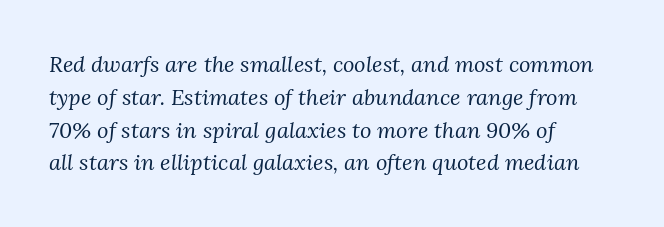
The image shows 22 px text type, italic (leaning right); set left-aligned, normal line spacing (1.49x), normal letter spacing, not underlined.
